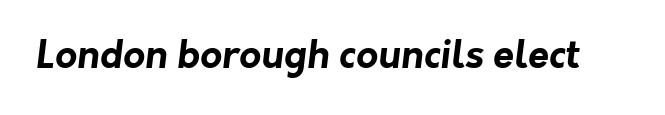
Q: Is the text bold? A: Yes.
Q: Is the typeface a serif or a sans-serif typeface? A: Sans-serif.
Q: Is the text underlined? A: No.
Q: Is the spacing between letters normal or unusually wide? A: Normal.
Q: Width (condensed, normal, or wide)? A: Normal.
Q: Stroke contrast? A: Low.
Q: x-height? A: Medium.
Q: Monospaced? A: No.
